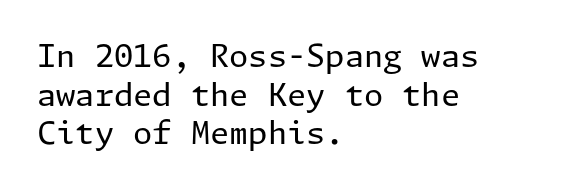
Tracking here is standard; glyphs follow each other at the usual distance. Teacher's note: observe the even left margin — that is flush-left alignment. No extra ink here — the face is not bold. Unmarked baselines from the first word to the last. Stroke terminals: plain, sans-serif.
